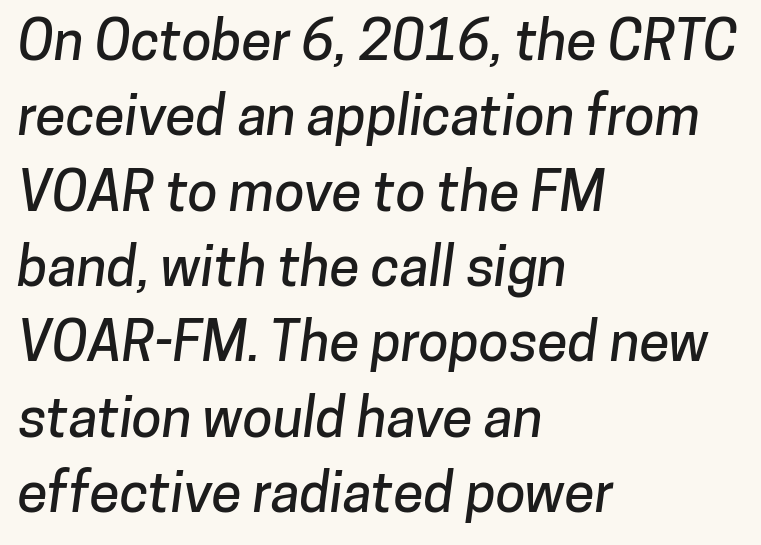
Classification — sans serif. Each word holds together tightly as a unit, with standard inter-letter gaps. Lines of text with bare space underneath. The designer left line spacing at the default. Do the characters align in a grid? No, the font is proportional. This rendering uses left alignment, leaving the right contour irregular.
